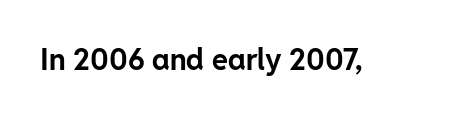
The image shows 29 px bold sans-serif type, upright; set normal letter spacing, not underlined; low stroke contrast and a medium x-height.
